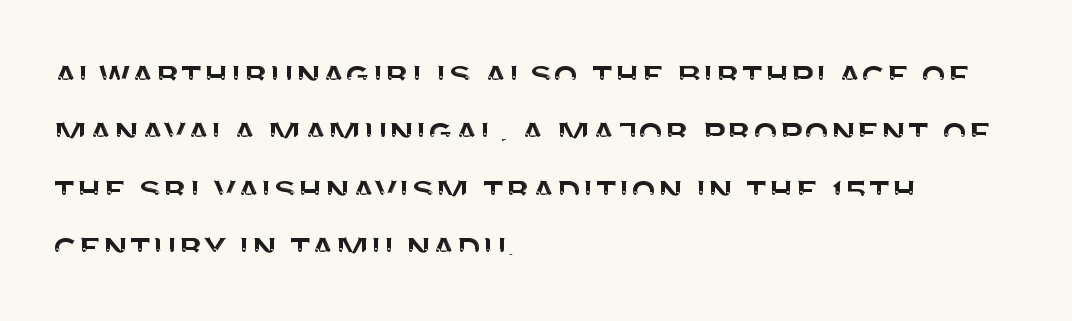
{"serif": "no", "italic": "no", "width": "normal", "stroke_contrast": "medium", "x_height": "large", "monospaced": "no", "underline": "no", "align": "left", "line_spacing": "normal", "line_spacing_ratio": 1.4, "letter_spacing": "normal", "letter_spacing_em": 0.0, "glyph_px": 41}
